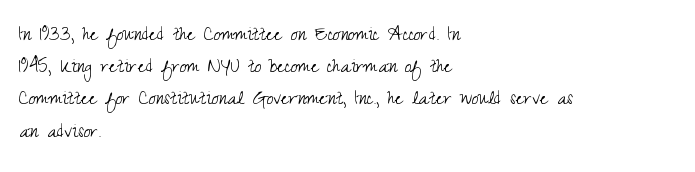
The image shows 23 px text type, upright; set left-aligned, normal line spacing (1.4x), normal letter spacing, not underlined.
